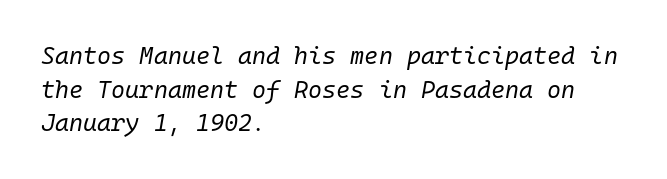
Q: Is the text bold? A: No.
Q: Is the text italic (slanted)? A: Yes, it leans right by about 10 degrees.
Q: Is the text underlined? A: No.
Q: How is the paragraph aligned? A: Left-aligned.
Q: Is the spacing between letters normal or unusually wide? A: Normal.
Q: Is the spacing between lines tight, normal or loose? A: Normal.
